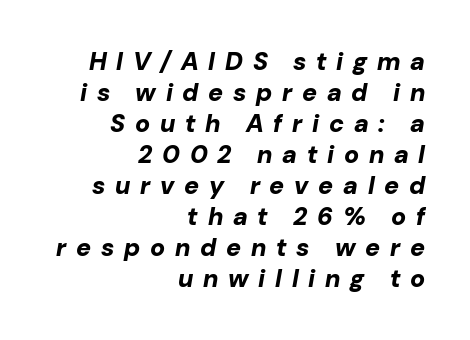
Q: Is the text bold? A: Yes.
Q: Is the text italic (slanted)? A: Yes, it leans right by about 10 degrees.
Q: Is the text underlined? A: No.
Q: How is the paragraph aligned? A: Right-aligned.
Q: Is the spacing between letters normal or unusually wide? A: Unusually wide.
